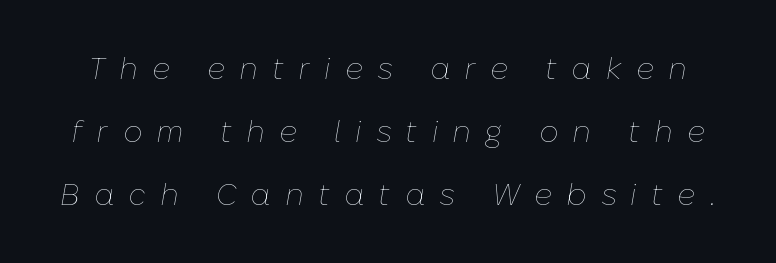
Glance below the letters and you will spot only blank space. Heft: none added — not bold. Substantial extra tracking has been applied to these lines. The lines are spread far apart with generous leading. These lines were composed using italics.
